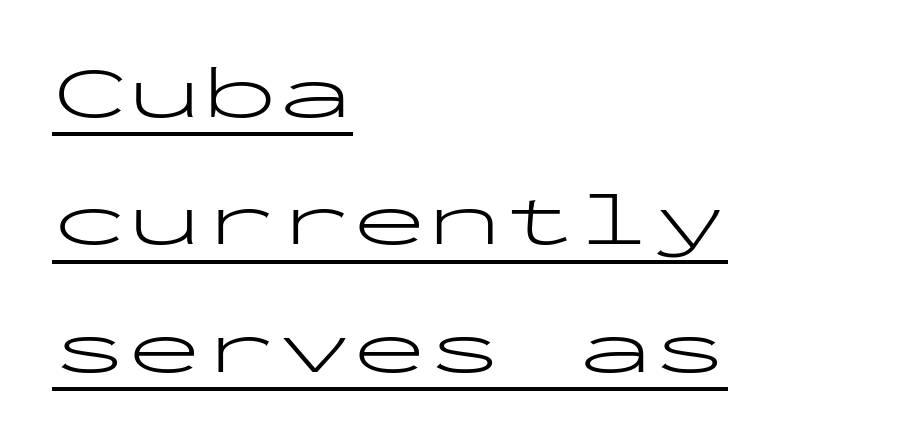
Q: Is the text bold? A: No.
Q: Is the text italic (slanted)? A: No, it is upright.
Q: Is the typeface a serif or a sans-serif typeface? A: Sans-serif.
Q: Is the text underlined? A: Yes.
Q: How is the paragraph aligned? A: Left-aligned.
Q: Is the spacing between letters normal or unusually wide? A: Normal.
Q: Is the spacing between lines tight, normal or loose? A: Normal.
Q: Width (condensed, normal, or wide)? A: Wide.
Q: Stroke contrast? A: Low.
Q: x-height? A: Medium.
Q: Monospaced? A: Yes.
